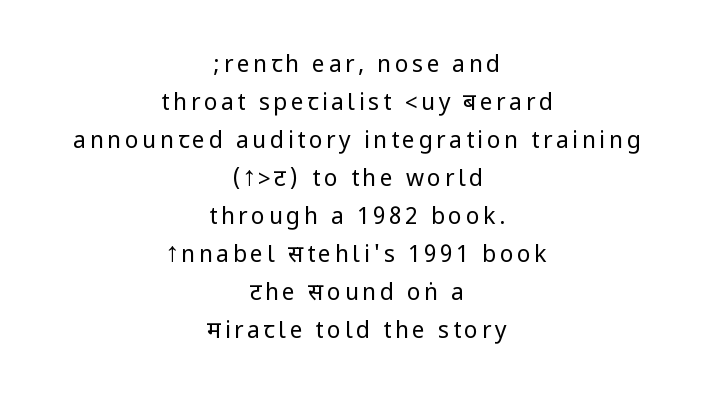
{"italic": "no", "bold": "no", "underline": "no", "align": "center", "line_spacing": "normal", "line_spacing_ratio": 1.65, "glyph_px": 23}
